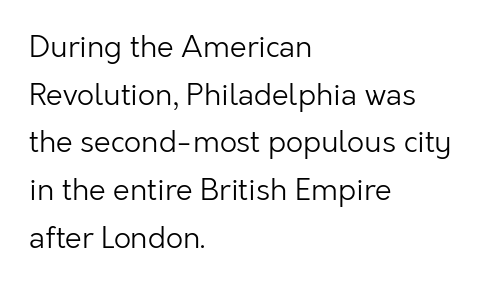
{"serif": "no", "italic": "no", "bold": "no", "weight": "light", "width": "normal", "stroke_contrast": "low", "x_height": "medium", "monospaced": "no", "underline": "no", "align": "left", "line_spacing": "normal", "line_spacing_ratio": 1.59, "letter_spacing": "normal", "letter_spacing_em": 0.0, "glyph_px": 30}
